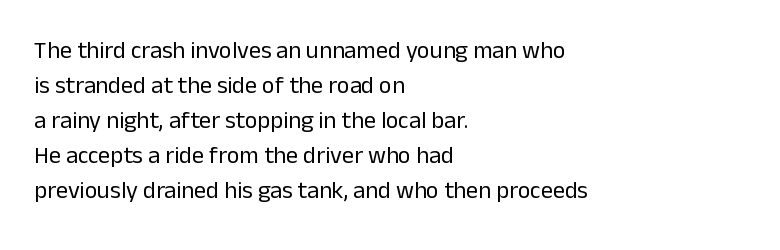
Q: Is the text bold? A: No.
Q: Is the text italic (slanted)? A: No, it is upright.
Q: Is the text underlined? A: No.
Q: How is the paragraph aligned? A: Left-aligned.
Q: Is the spacing between letters normal or unusually wide? A: Normal.
Q: Is the spacing between lines tight, normal or loose? A: Normal.
